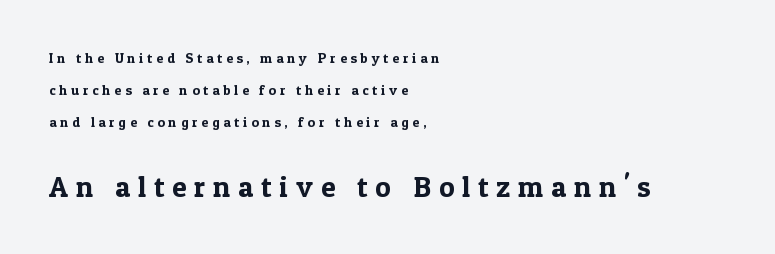
{"serif": "yes", "italic": "no", "width": "normal", "x_height": "medium", "monospaced": "no", "underline": "no", "align": "left", "line_spacing": "loose", "line_spacing_ratio": 2.27, "letter_spacing": "wide", "letter_spacing_em": 0.27, "larger_block": "second", "size_ratio": 2.07, "glyph_px": 29}
